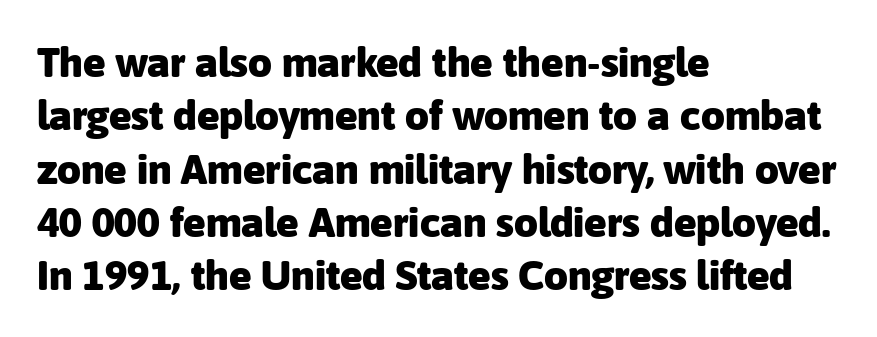
The image shows 42 px heavy sans-serif type, upright; set left-aligned, normal line spacing (1.27x), normal letter spacing, not underlined; low stroke contrast and a medium x-height.
